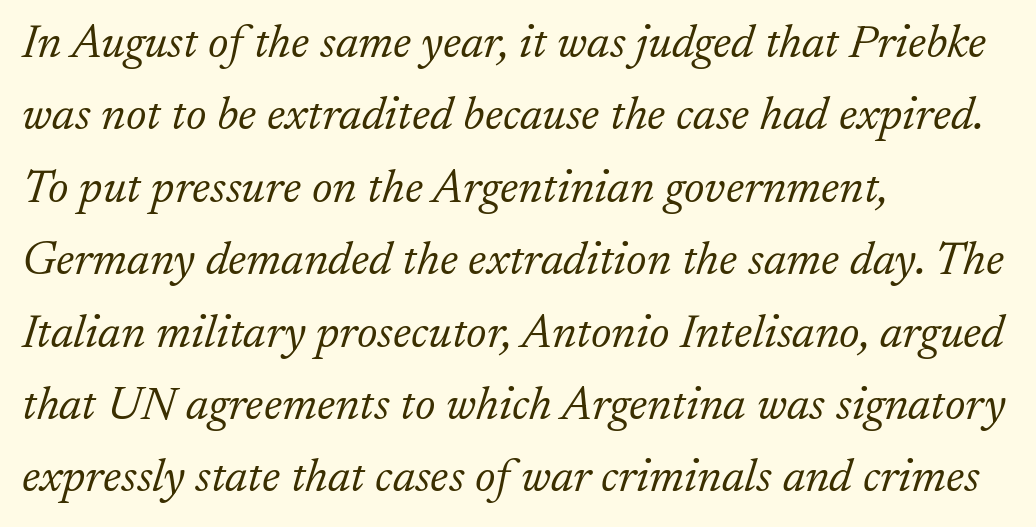
{"serif": "yes", "italic": "yes", "lean": "right", "slant_degrees": 17, "bold": "no", "weight": "light", "width": "normal", "stroke_contrast": "low", "x_height": "small", "monospaced": "no", "underline": "no", "align": "left", "line_spacing": "normal", "line_spacing_ratio": 1.54, "letter_spacing": "normal", "letter_spacing_em": 0.0, "glyph_px": 47}
